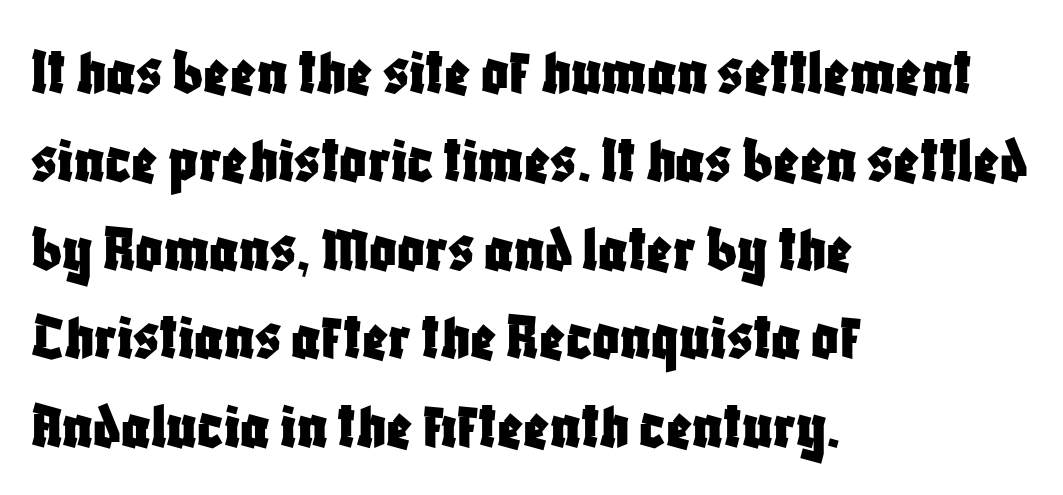
The passage shown is typed in a proportional face where columns would drift. Nothing unusual about the tracking: characters are spaced as the font intends. Any mark beneath the type? The region is blank. The typography opts for an upright posture over an oblique one. Serif or sans? Sans — the stroke terminals are bare.
